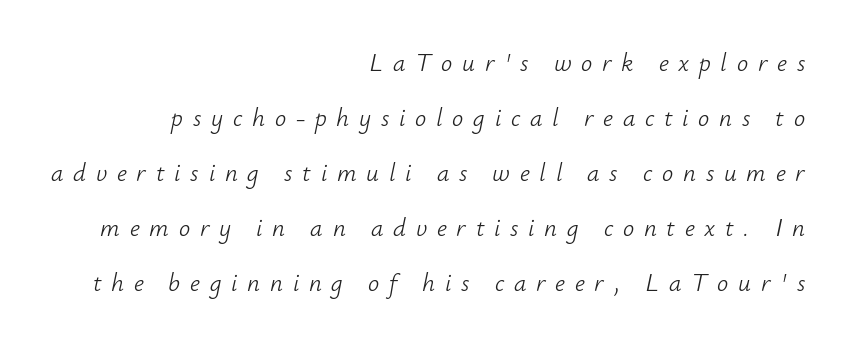
The image shows 25 px text type, italic (leaning right); set right-aligned, loose line spacing (2.2x), unusually wide letter spacing (+0.39 em), not underlined.
